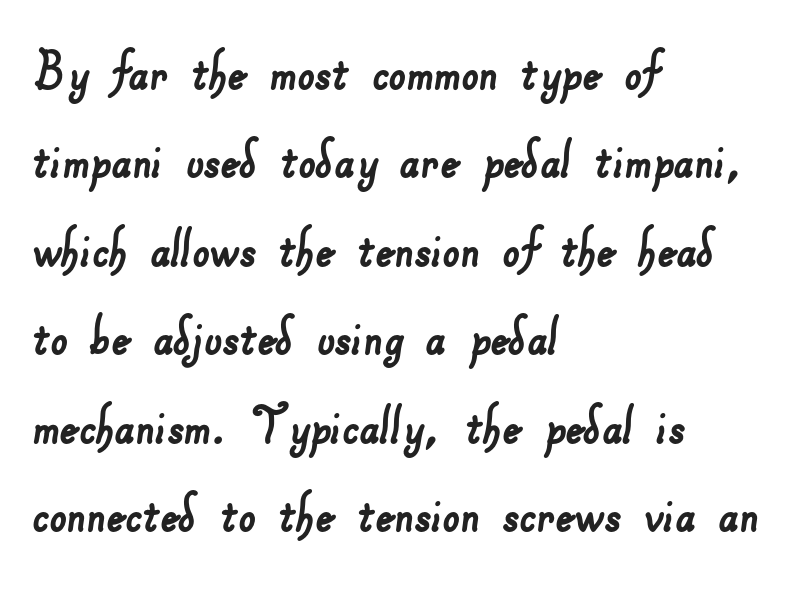
The image shows 61 px sans-serif type; set left-aligned, normal line spacing (1.45x), normal letter spacing, not underlined; low stroke contrast and a small x-height.
